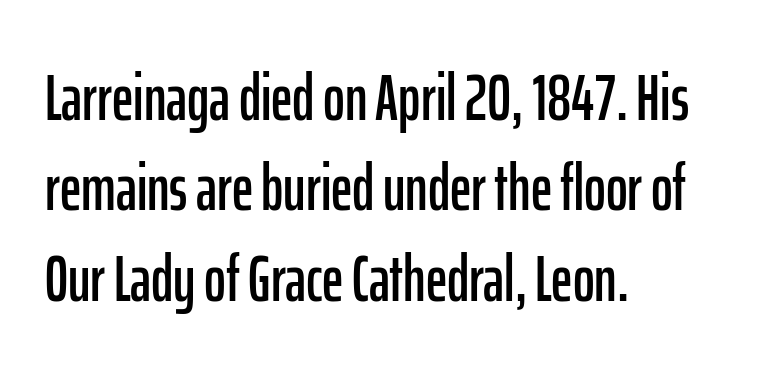
The image shows 66 px condensed sans-serif type, upright; set left-aligned, normal line spacing (1.37x), normal letter spacing, not underlined; low stroke contrast and a medium x-height.
